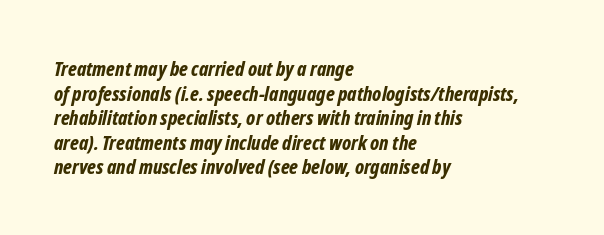
Q: Is the text bold? A: Yes.
Q: Is the text italic (slanted)? A: Yes, it leans right by about 12 degrees.
Q: Is the text underlined? A: No.
Q: How is the paragraph aligned? A: Left-aligned.
Q: Is the spacing between letters normal or unusually wide? A: Normal.
